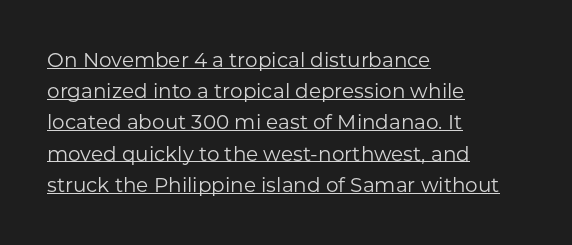
The image shows 20 px text type, upright; set left-aligned, normal line spacing (1.56x), normal letter spacing, underlined.
